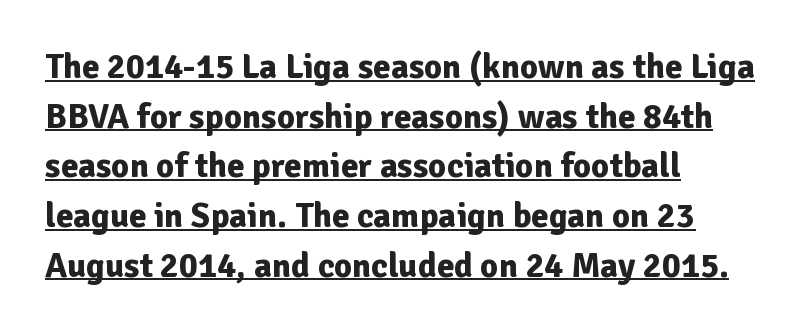
The image shows 35 px bold sans-serif type, upright; set left-aligned, normal line spacing (1.42x), normal letter spacing, underlined; low stroke contrast and a medium x-height.
